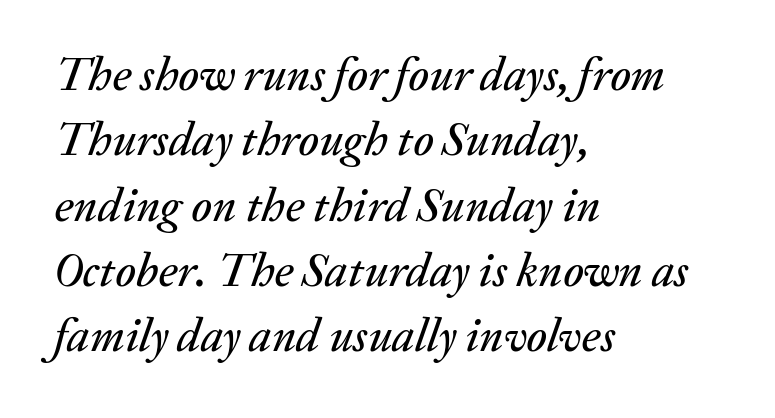
The baseline area is clear. A typesetter would mark this as italic. Successive baselines arrive at the customary interval. Short note: letters normally spaced. Is the block centered? No — it sits flush against the left margin. Is this a fixed-width face? No — the glyphs have proportional, varying widths.
